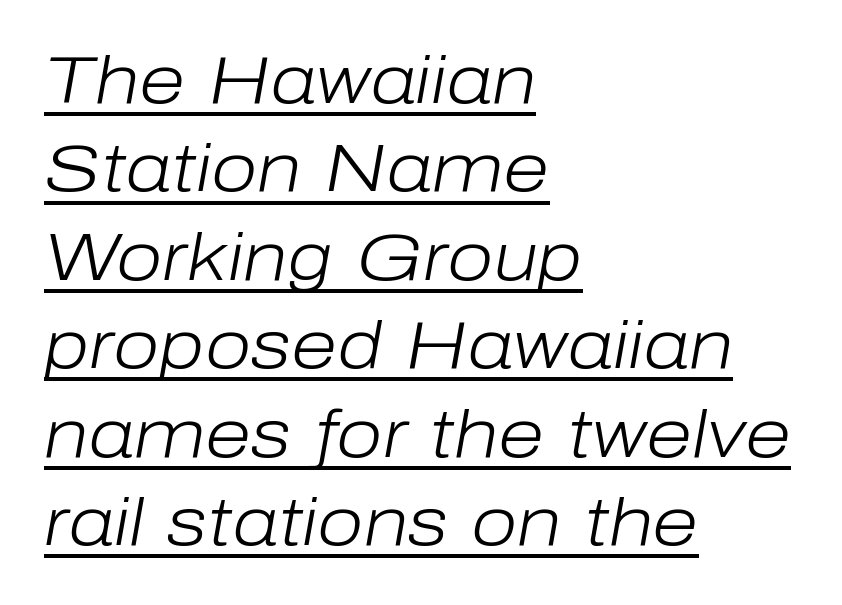
{"italic": "yes", "lean": "right", "slant_degrees": 10, "bold": "no", "weight": "light", "width": "normal", "stroke_contrast": "low", "x_height": "medium", "monospaced": "no", "underline": "yes", "align": "left", "line_spacing": "normal", "line_spacing_ratio": 1.32, "letter_spacing": "normal", "letter_spacing_em": 0.0, "glyph_px": 67}
